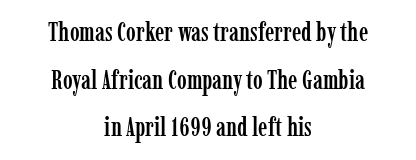
{"italic": "no", "underline": "no", "align": "center", "line_spacing_ratio": 1.83, "letter_spacing": "normal", "letter_spacing_em": 0.0, "glyph_px": 26}
